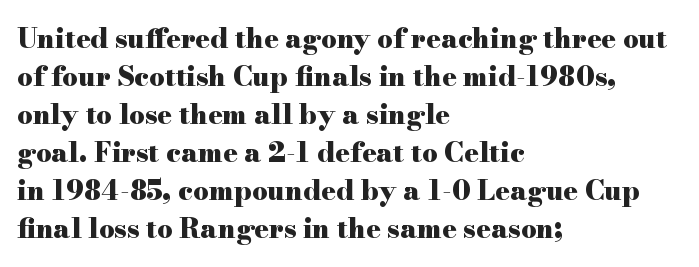
Q: Is the text bold? A: Yes.
Q: Is the text italic (slanted)? A: No, it is upright.
Q: Is the text underlined? A: No.
Q: How is the paragraph aligned? A: Left-aligned.
Q: Is the spacing between letters normal or unusually wide? A: Normal.
Q: Is the spacing between lines tight, normal or loose? A: Normal.
